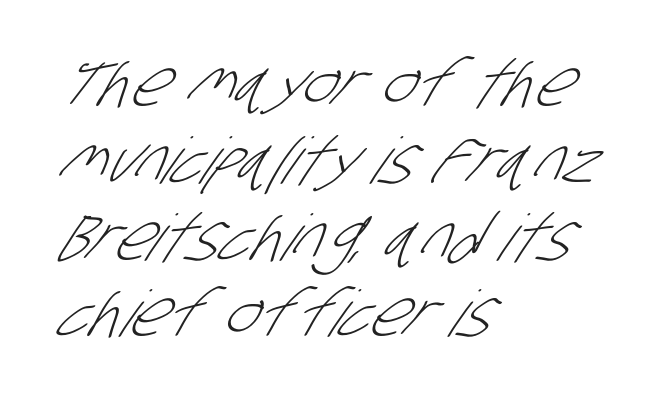
The image shows 64 px light, condensed sans-serif type; set left-aligned, line spacing 1.2x, normal letter spacing, not underlined; low stroke contrast and a large x-height.
